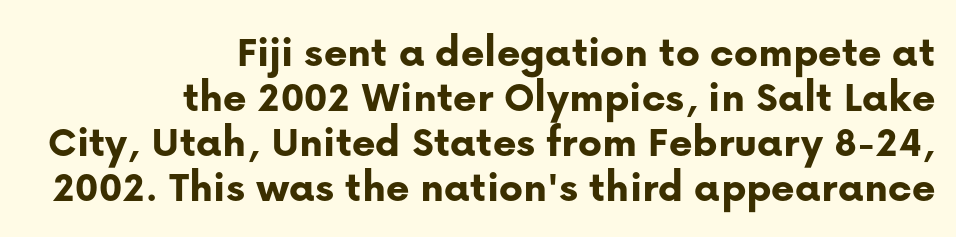
The image shows 45 px bold sans-serif type, upright; set right-aligned, tight line spacing (1.0x), normal letter spacing, not underlined; low stroke contrast and a medium x-height.
